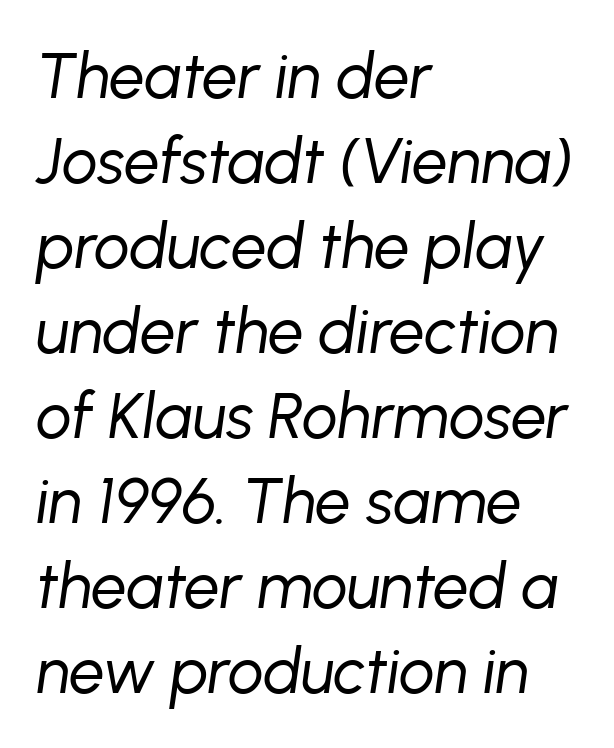
Q: Is the text bold? A: No.
Q: Is the text italic (slanted)? A: Yes, it leans right by about 8 degrees.
Q: Is the text underlined? A: No.
Q: How is the paragraph aligned? A: Left-aligned.
Q: Is the spacing between letters normal or unusually wide? A: Normal.
Q: Is the spacing between lines tight, normal or loose? A: Normal.
Q: Width (condensed, normal, or wide)? A: Normal.
Q: Stroke contrast? A: Low.
Q: x-height? A: Medium.
Q: Monospaced? A: No.
